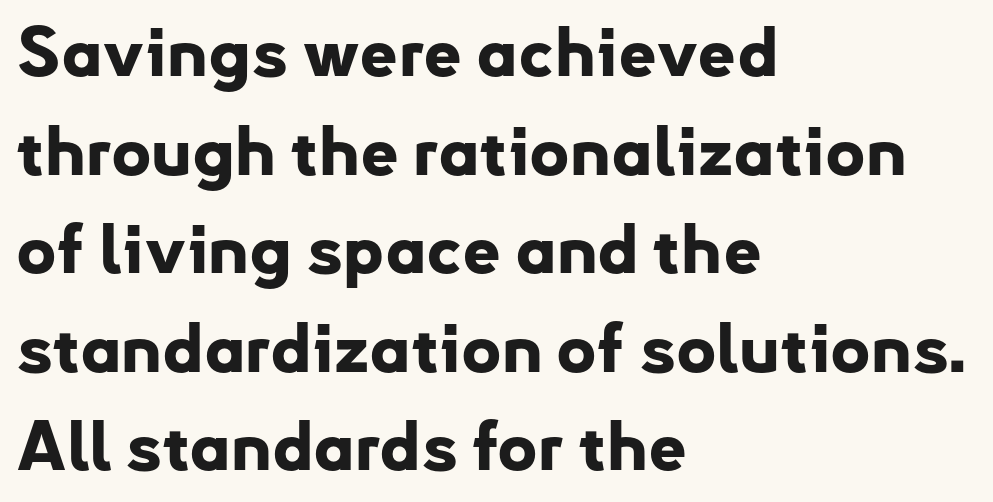
The image shows 68 px bold sans-serif type, upright; set left-aligned, normal line spacing (1.45x), normal letter spacing, not underlined; low stroke contrast and a small x-height.
